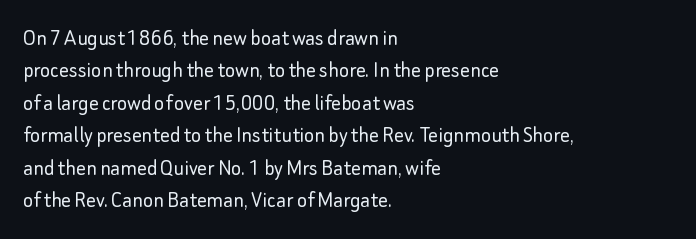
The typesetter chose a ragged-right arrangement here. In terms of letterspacing, this is plain default setting. Descenders hang freely into open space. A typesetter would call this leading conventional body-copy spacing. Stems and bowls with no extra thickness — not bold.
